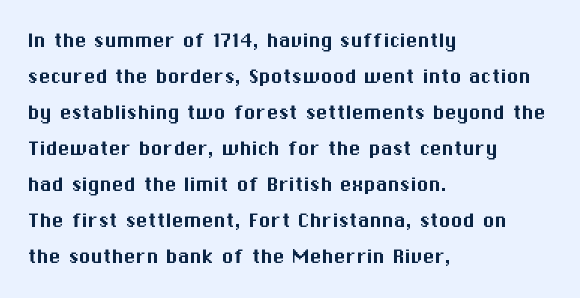
The image shows 24 px text type, upright; set left-aligned, normal line spacing (1.5x), normal letter spacing, not underlined.
